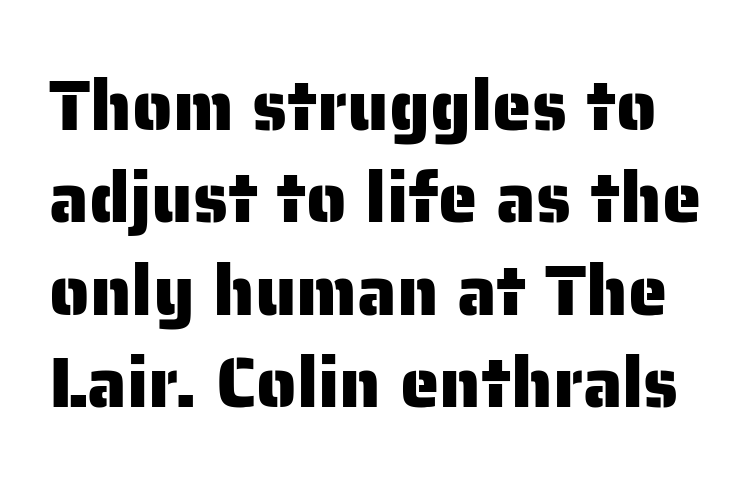
{"serif": "no", "italic": "no", "width": "normal", "stroke_contrast": "low", "x_height": "medium", "monospaced": "no", "underline": "no", "line_spacing": "normal", "line_spacing_ratio": 1.3, "letter_spacing": "normal", "letter_spacing_em": 0.0, "glyph_px": 71}
